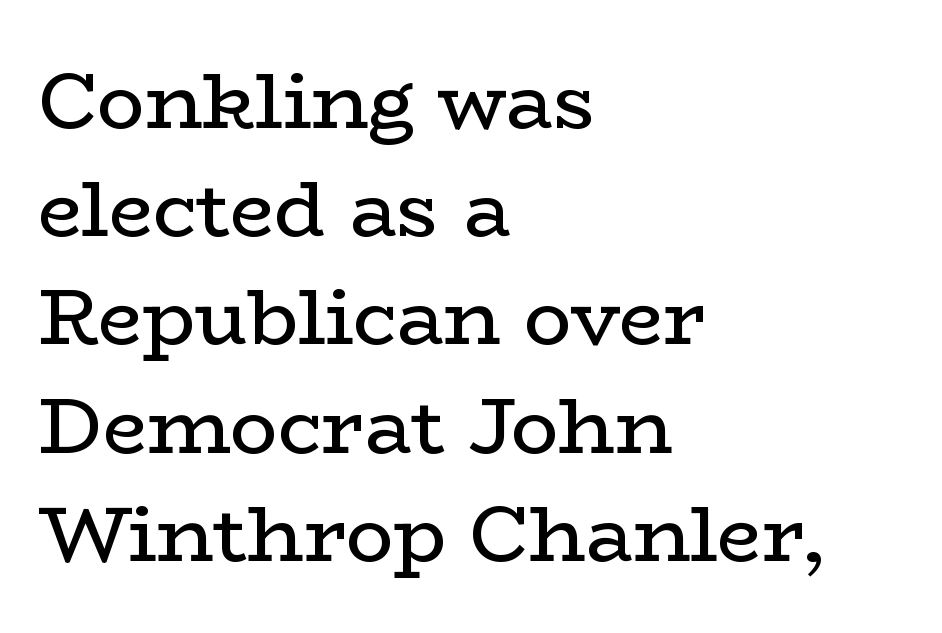
Q: Is the text bold? A: No.
Q: Is the text italic (slanted)? A: No, it is upright.
Q: Is the typeface a serif or a sans-serif typeface? A: Serif.
Q: Is the text underlined? A: No.
Q: How is the paragraph aligned? A: Left-aligned.
Q: Is the spacing between letters normal or unusually wide? A: Normal.
Q: Is the spacing between lines tight, normal or loose? A: Normal.
Q: Width (condensed, normal, or wide)? A: Wide.
Q: Stroke contrast? A: Low.
Q: x-height? A: Medium.
Q: Monospaced? A: No.
